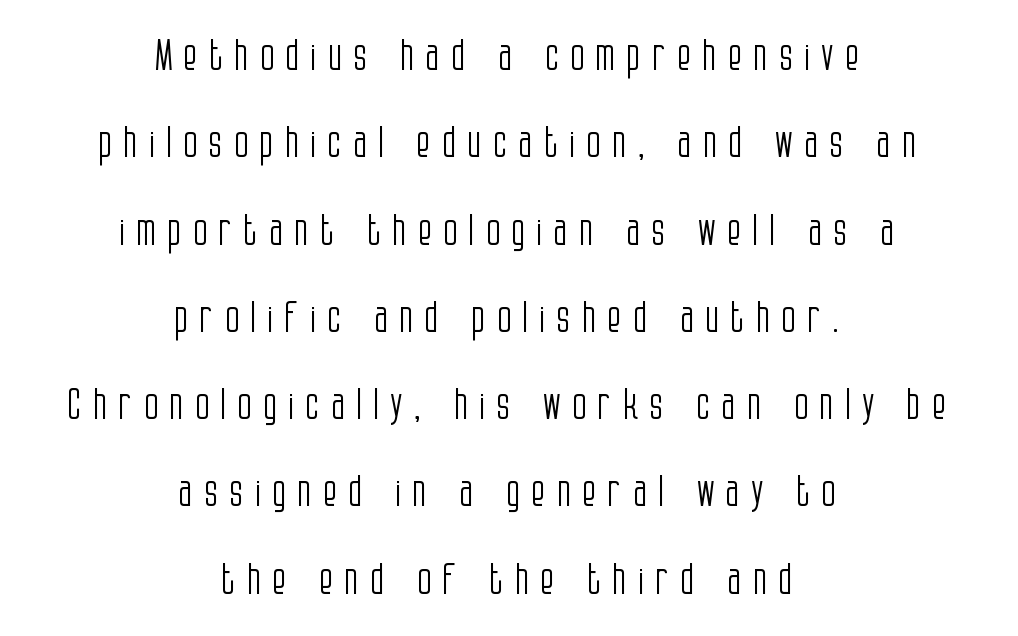
The image shows 43 px light, condensed sans-serif type, upright; set centered, loose line spacing (2.03x), unusually wide letter spacing (+0.25 em), not underlined; low stroke contrast and a large x-height.
